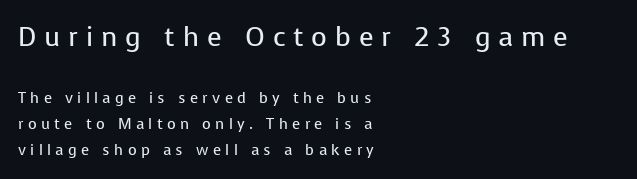
Summary of weight: not heavy and not bold. This is roman type, the default non-slanted kind. In terms of letterspacing, this is a distinctly airy, spread setting. Which chunk is bigger? The first one — the top block dwarfs the bottom. The setting favours the left margin, as ordinary paragraphs usually do.
